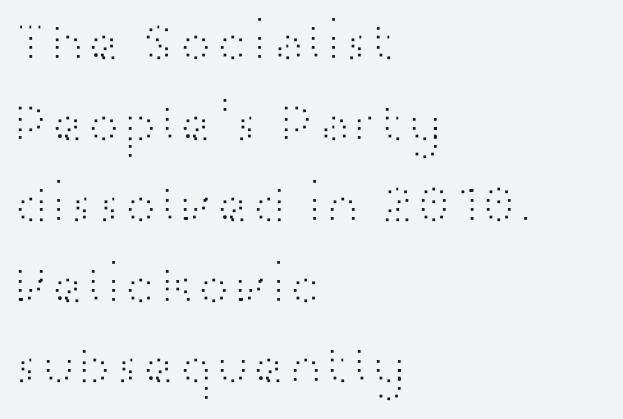
A bare baseline throughout the passage. The face used here is a sans, in the tradition of grotesques and geometrics. The lines sit at an ordinary, default distance from one another. What stands out about the letter spacing? Nothing — it is the standard amount. This sample has the flowing, uneven cadence of proportional lettering.
